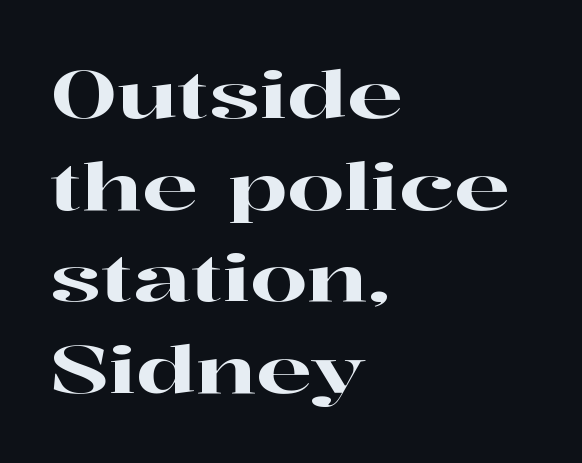
Q: Is the text italic (slanted)? A: No, it is upright.
Q: Is the typeface a serif or a sans-serif typeface? A: Serif.
Q: Is the text underlined? A: No.
Q: How is the paragraph aligned? A: Left-aligned.
Q: Is the spacing between letters normal or unusually wide? A: Normal.
Q: Is the spacing between lines tight, normal or loose? A: Normal.
Q: Width (condensed, normal, or wide)? A: Wide.
Q: Stroke contrast? A: High.
Q: x-height? A: Medium.
Q: Monospaced? A: No.
